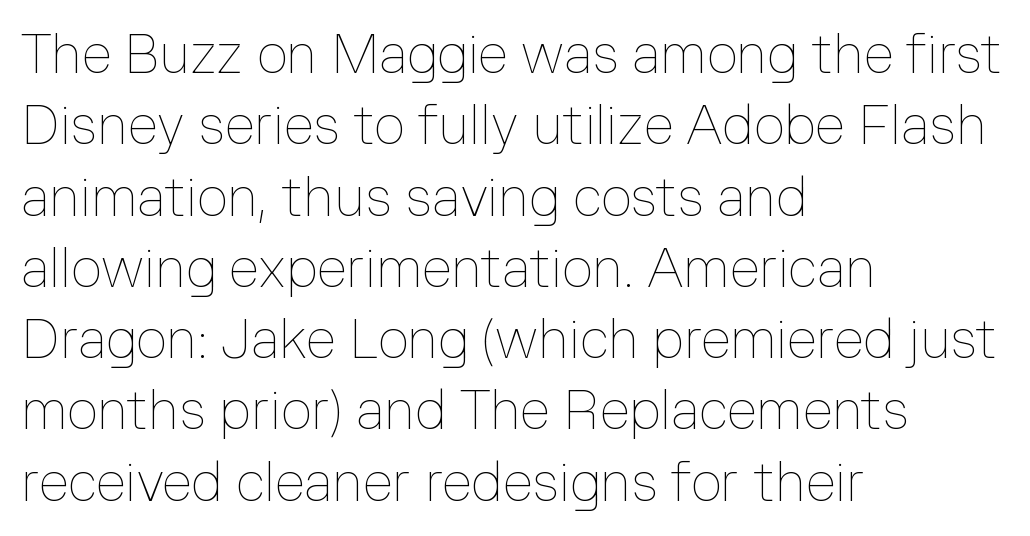
{"italic": "no", "bold": "no", "weight": "thin", "width": "normal", "stroke_contrast": "low", "x_height": "medium", "monospaced": "no", "underline": "no", "align": "left", "line_spacing": "normal", "line_spacing_ratio": 1.32, "letter_spacing": "normal", "letter_spacing_em": 0.0, "glyph_px": 54}
